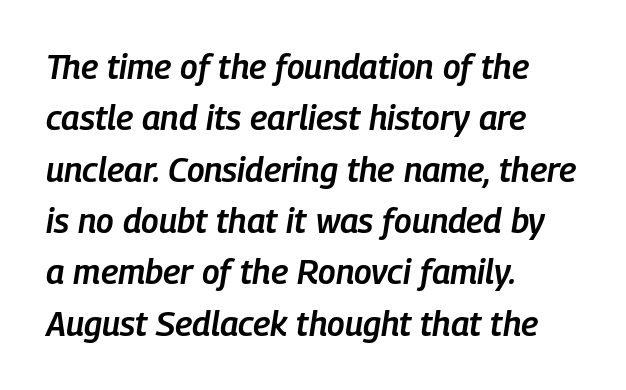
Each letter keeps its own natural width here, so spacing adapts to shape. You could call the tracking neutral — neither tight nor loose. The font's italic variant was chosen for this text. Each row of text sits above clean, open space. Visually the block forms a straight wall on the left and a jagged coastline on the right.
